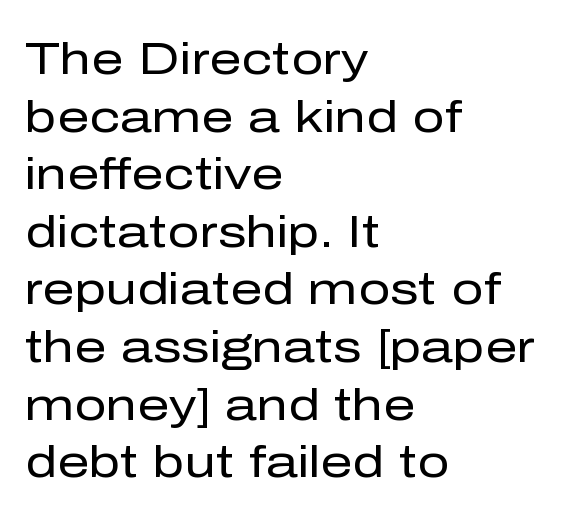
Tall strokes in this sample are plumb rather than angled. The letterforms sit shoulder to shoulder at normal distance. The passage shown is not bold in any degree. This sample has the flowing, uneven cadence of proportional lettering.
